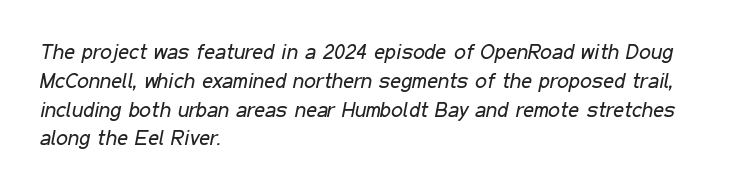
Look at the tracking — it's just the regular setting, nothing added. Decoration check: the copy has no underline. Think standard paragraph weight, or any step lighter than that. Is the type slanted? Yes — the strokes lean at a clear angle. One glance says typical: line gaps are just what's usual.
